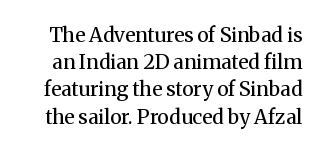
{"italic": "no", "bold": "no", "underline": "no", "line_spacing": "normal", "line_spacing_ratio": 1.36, "letter_spacing": "normal", "letter_spacing_em": 0.0, "glyph_px": 20}
